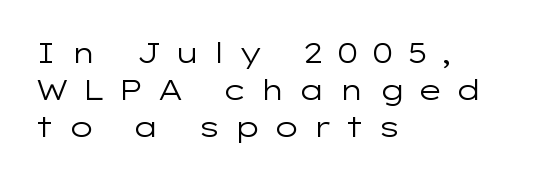
{"serif": "no", "italic": "no", "bold": "no", "weight": "regular", "width": "wide", "stroke_contrast": "low", "x_height": "medium", "monospaced": "no", "underline": "no", "align": "left", "line_spacing": "normal", "line_spacing_ratio": 1.33, "letter_spacing": "wide", "letter_spacing_em": 0.44, "glyph_px": 28}
